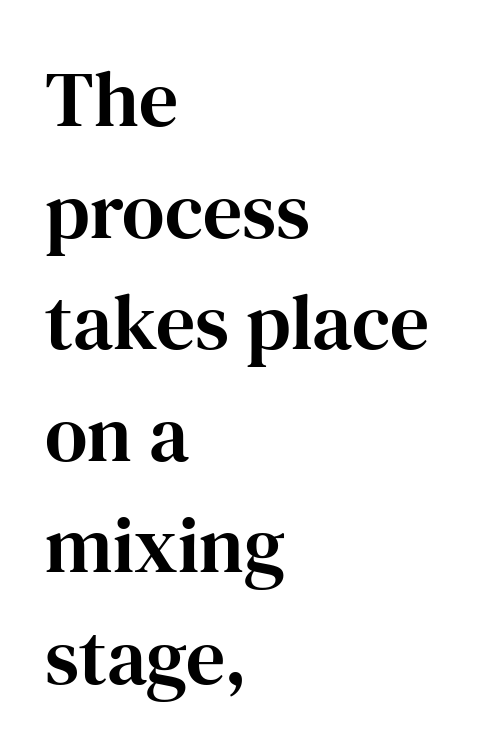
There is no visible air inserted between adjacent glyphs. Tall strokes in this sample are plumb rather than angled. The face used here is proportionally spaced, like ordinary book or web type. Regarding leading, the lines here are spaced in the standard way.
